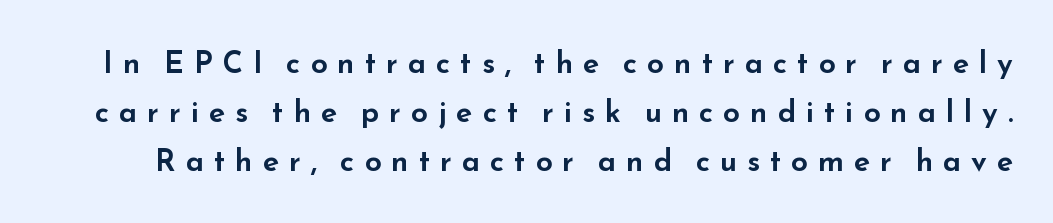
The image shows 30 px wide sans-serif type, upright; set normal line spacing (1.63x), unusually wide letter spacing (+0.33 em), not underlined; low stroke contrast and a small x-height.
